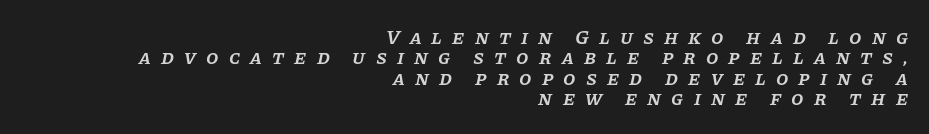
Q: Is the text bold? A: Semi-bold.
Q: Is the text italic (slanted)? A: Yes, it leans right by about 11 degrees.
Q: Is the text underlined? A: No.
Q: How is the paragraph aligned? A: Right-aligned.
Q: Is the spacing between letters normal or unusually wide? A: Unusually wide.
Q: Is the spacing between lines tight, normal or loose? A: Tight.
